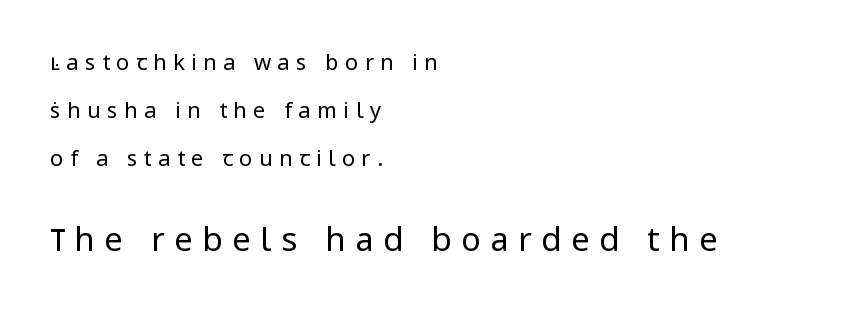
No italicization has been applied; the sample stays upright. Check under the words: just untouched page. Is the letter spacing exaggerated? Yes — the characters are pushed far apart. Does the bottom block carry the larger type? Yes, it does. Here the designer chose a conventional face with non-uniform glyph widths. The paragraph shown leans on its left margin.
